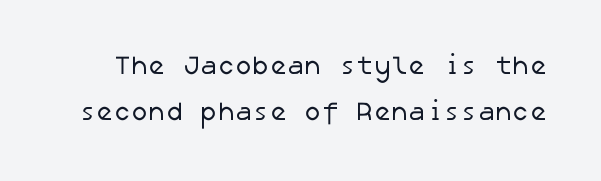
Q: Is the text bold? A: No.
Q: Is the text underlined? A: No.
Q: Is the spacing between letters normal or unusually wide? A: Normal.
